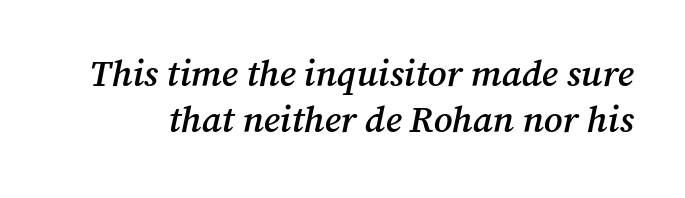
{"serif": "yes", "italic": "yes", "lean": "right", "slant_degrees": 12, "bold": "semi", "weight": "semibold", "width": "normal", "stroke_contrast": "medium", "x_height": "medium", "monospaced": "no", "underline": "no", "line_spacing": "normal", "line_spacing_ratio": 1.25, "letter_spacing": "normal", "letter_spacing_em": 0.0, "glyph_px": 37}
